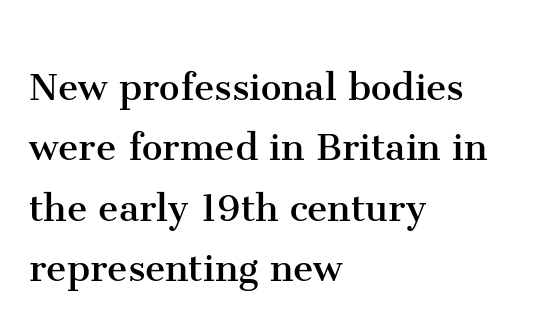
The image shows 46 px regular-weight serif type, upright; set left-aligned, normal line spacing (1.31x), normal letter spacing, not underlined; medium stroke contrast and a medium x-height.
